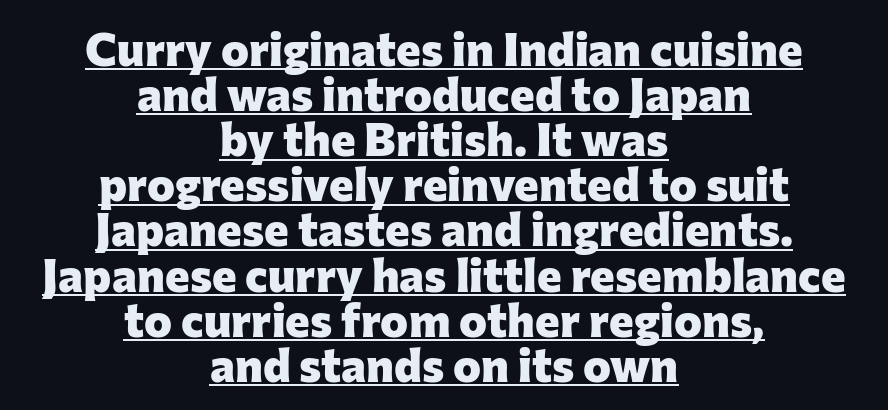
The image shows 47 px heavy sans-serif type, upright; set centered, tight line spacing (0.96x), normal letter spacing, underlined; low stroke contrast and a medium x-height.
